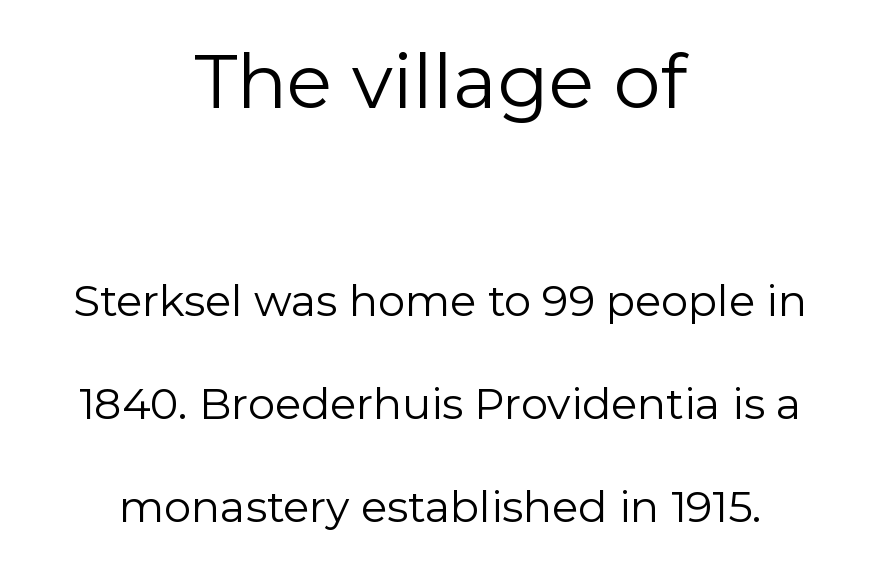
Q: Is the text bold? A: No.
Q: Is the text italic (slanted)? A: No, it is upright.
Q: Is the typeface a serif or a sans-serif typeface? A: Sans-serif.
Q: Is the text underlined? A: No.
Q: How is the paragraph aligned? A: Centered.
Q: Is the spacing between letters normal or unusually wide? A: Normal.
Q: Is the spacing between lines tight, normal or loose? A: Loose.
Q: Which block of text is set in a larger size, the first (top) or the second (bottom)? A: The first (top) one.
Q: Width (condensed, normal, or wide)? A: Normal.
Q: Stroke contrast? A: Low.
Q: x-height? A: Medium.
Q: Monospaced? A: No.
